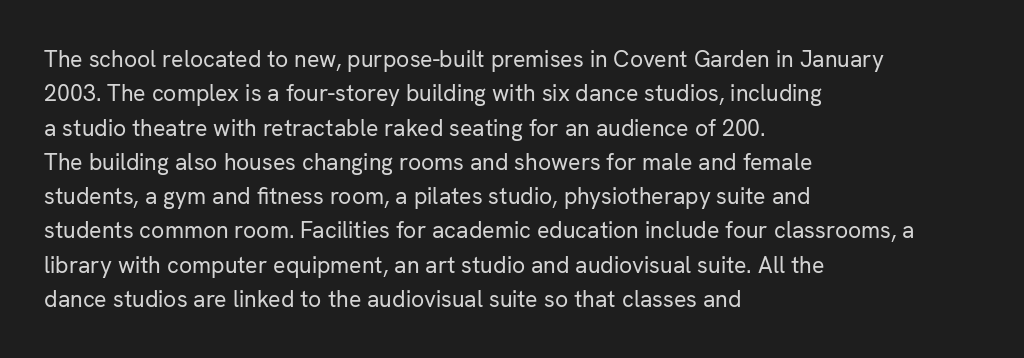
The image shows 23 px text type, upright; set left-aligned, normal line spacing (1.49x), normal letter spacing, not underlined.
